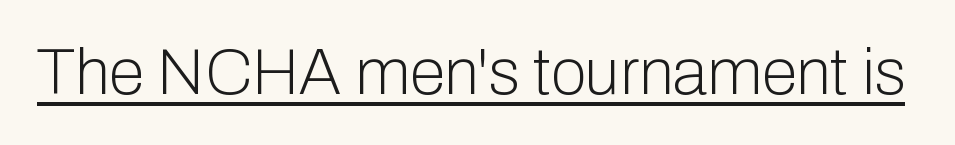
{"serif": "no", "italic": "no", "bold": "no", "weight": "light", "width": "normal", "stroke_contrast": "low", "x_height": "medium", "monospaced": "no", "underline": "yes", "letter_spacing": "normal", "letter_spacing_em": 0.0, "glyph_px": 64}
